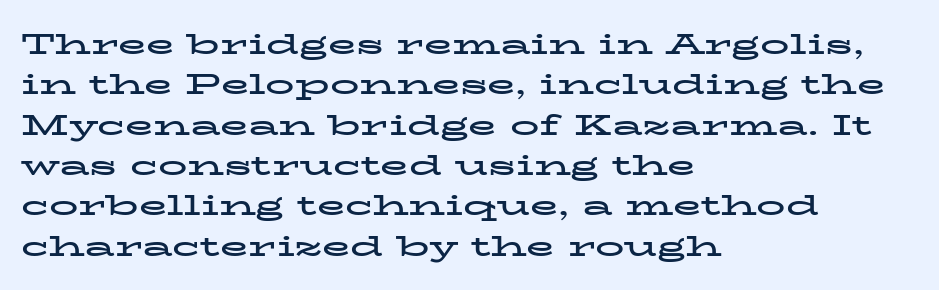
The image shows 29 px bold, wide serif type, upright; set left-aligned, normal line spacing (1.39x), normal letter spacing, not underlined; low stroke contrast and a medium x-height.
